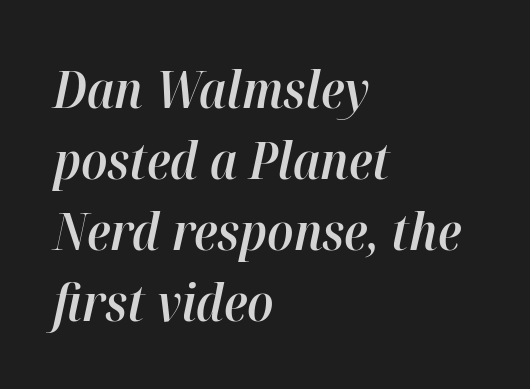
The image shows 51 px semibold type, italic (leaning right); set left-aligned, normal line spacing (1.39x), normal letter spacing, not underlined; high stroke contrast and a medium x-height.
